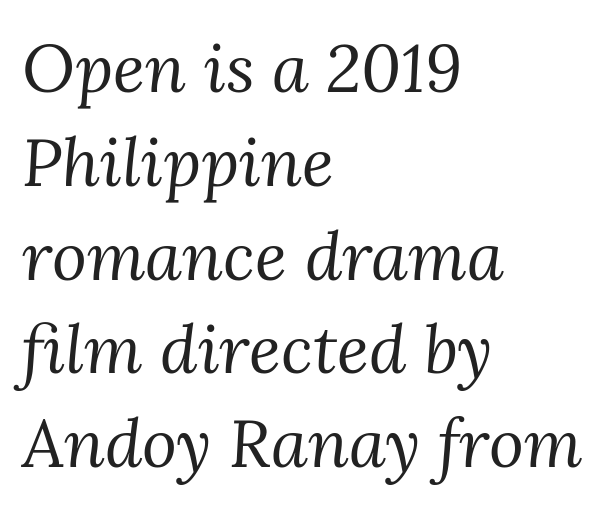
Stroke thickness stays within the range of a standard reading face or lighter. The passage shown stacks its lines at a standard gap. Notice how the passage keeps a crisp vertical edge on the left only. Standard letterfit; no display-style spreading of the glyphs.
